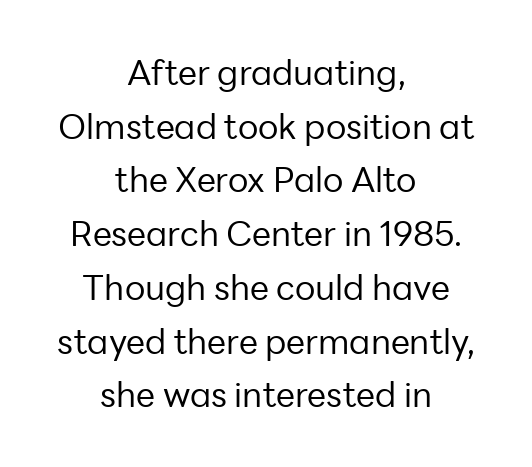
Q: Is the text bold? A: No.
Q: Is the text italic (slanted)? A: No, it is upright.
Q: Is the typeface a serif or a sans-serif typeface? A: Sans-serif.
Q: Is the text underlined? A: No.
Q: How is the paragraph aligned? A: Centered.
Q: Is the spacing between letters normal or unusually wide? A: Normal.
Q: Is the spacing between lines tight, normal or loose? A: Normal.
Q: Width (condensed, normal, or wide)? A: Normal.
Q: Stroke contrast? A: Low.
Q: x-height? A: Medium.
Q: Monospaced? A: No.
